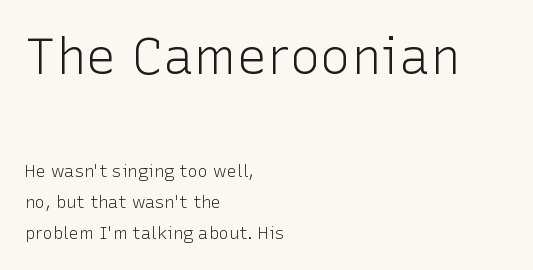
Type without underlining. Each line starts at the same left margin while the right side varies. This is the regular roman posture of the typeface. The weight tops out at a normal text grade. The designer gave the opening block more size than the closing block. Looks like regular typesetting: each glyph gets only the width it needs.
